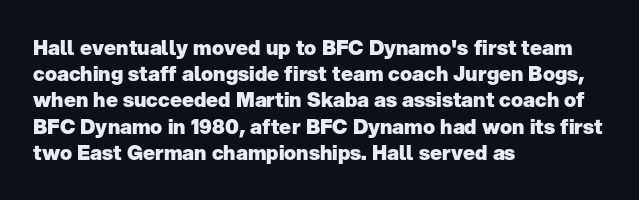
Q: Is the text bold? A: Yes.
Q: Is the text italic (slanted)? A: No, it is upright.
Q: Is the text underlined? A: No.
Q: How is the paragraph aligned? A: Left-aligned.
Q: Is the spacing between letters normal or unusually wide? A: Normal.
Q: Is the spacing between lines tight, normal or loose? A: Normal.
